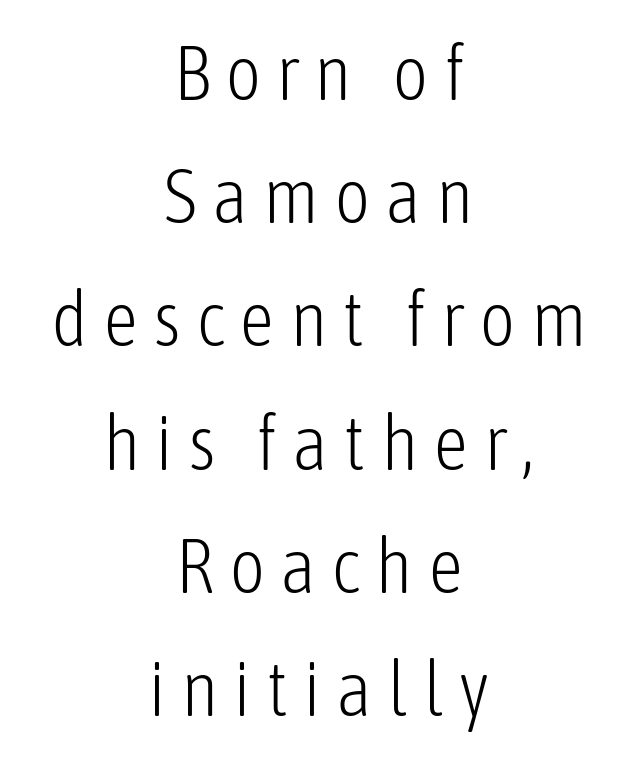
The image shows 78 px light, condensed sans-serif type, upright; set centered, normal line spacing (1.58x), not underlined; low stroke contrast and a medium x-height.
